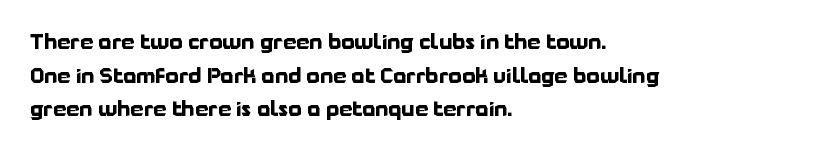
This sample uses plain, unmodified letter spacing. The lines are quadded left. If you measured baseline to baseline, you'd find a middling distance. A dark, heavy texture on the line: the type is bold. Unmarked baselines from the first word to the last.
